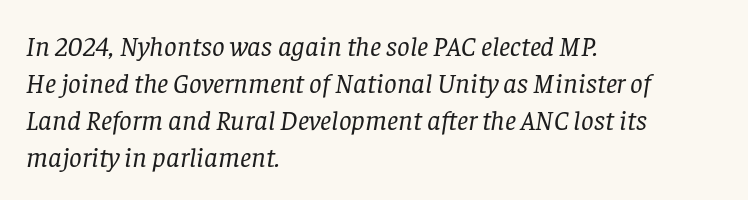
Q: Is the text bold? A: No.
Q: Is the text italic (slanted)? A: Yes, it leans right by about 8 degrees.
Q: Is the typeface a serif or a sans-serif typeface? A: Serif.
Q: Is the text underlined? A: No.
Q: How is the paragraph aligned? A: Left-aligned.
Q: Is the spacing between letters normal or unusually wide? A: Normal.
Q: Is the spacing between lines tight, normal or loose? A: Normal.
Q: Width (condensed, normal, or wide)? A: Normal.
Q: Stroke contrast? A: Low.
Q: x-height? A: Large.
Q: Monospaced? A: No.
